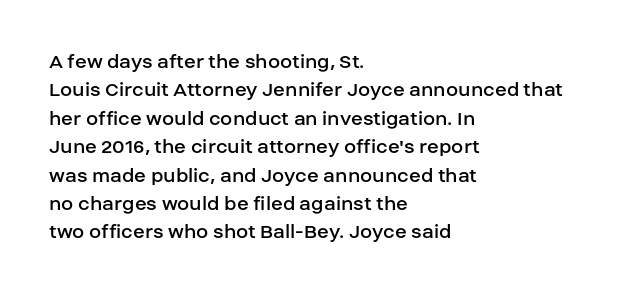
{"italic": "no", "bold": "no", "underline": "no", "align": "left", "line_spacing": "normal", "line_spacing_ratio": 1.29, "letter_spacing": "normal", "letter_spacing_em": 0.0, "glyph_px": 22}
